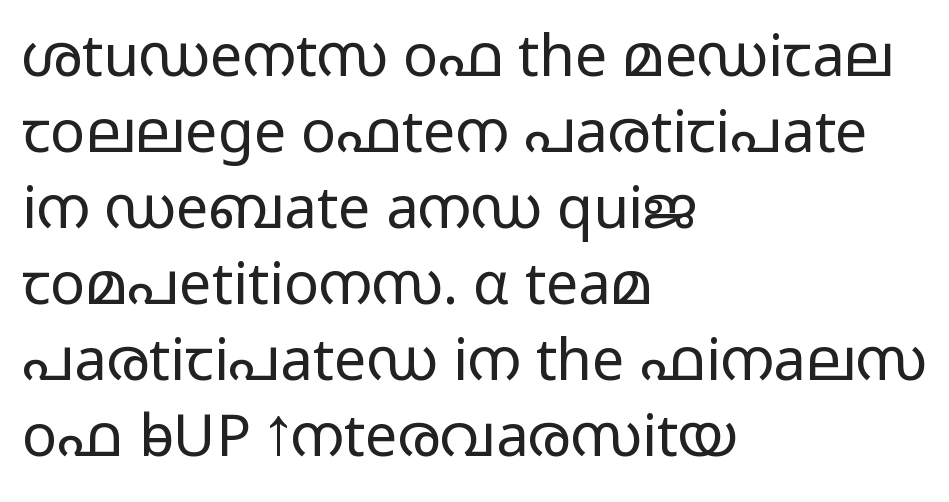
The image shows 58 px light, wide sans-serif type, upright; set left-aligned, normal line spacing (1.31x), normal letter spacing, not underlined; low stroke contrast and a medium x-height.
